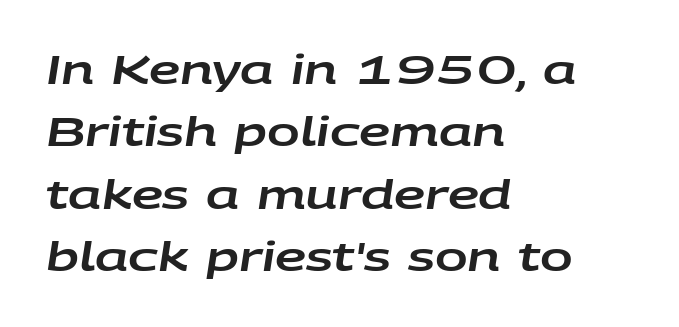
The image shows 39 px wide type, italic (leaning right); set left-aligned, normal line spacing (1.6x), normal letter spacing, not underlined; low stroke contrast and a large x-height.
